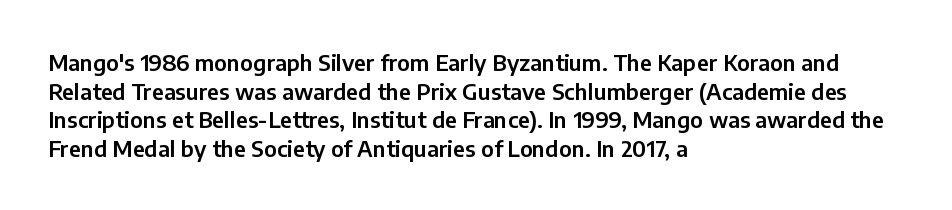
The image shows 22 px text type, upright; set left-aligned, normal line spacing (1.3x), normal letter spacing, not underlined.
